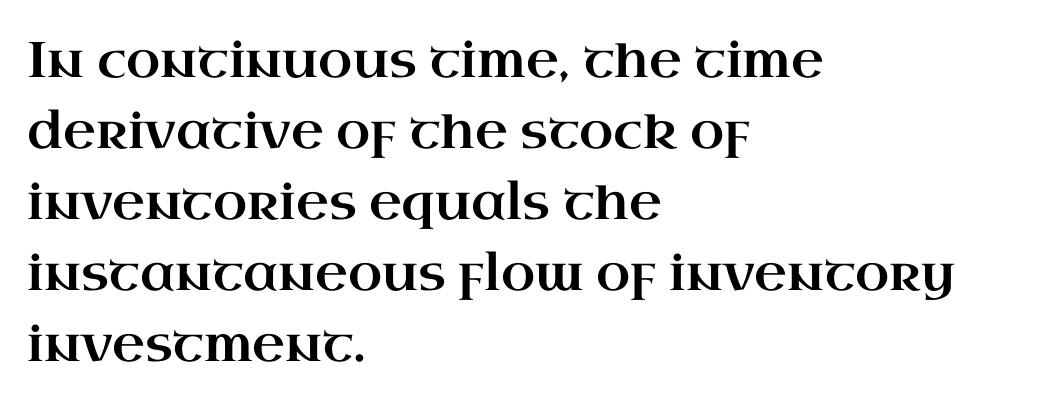
The leading is moderate, giving the passage an even texture. In CSS terms this would be text-align: left. Notice how the stems are strictly vertical — no italics here. Spacing verdict: proportional, widths tailored to each character.
